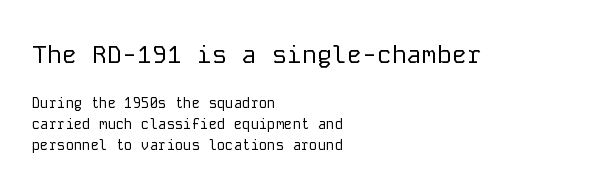
Q: Is the text bold? A: No.
Q: Is the text italic (slanted)? A: No, it is upright.
Q: Is the text underlined? A: No.
Q: How is the paragraph aligned? A: Left-aligned.
Q: Is the spacing between letters normal or unusually wide? A: Normal.
Q: Is the spacing between lines tight, normal or loose? A: Normal.
Q: Which block of text is set in a larger size, the first (top) or the second (bottom)? A: The first (top) one.
